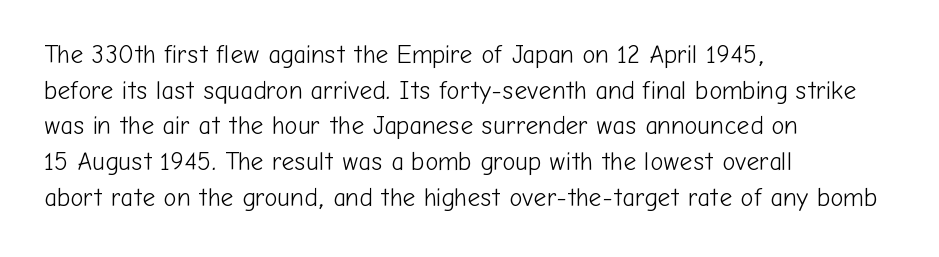
No word sits above an underline. These lines stack with their left ends in a neat column. The line-height multiplier appears to be the usual default. Ordinary non-slanted type is in use. Students, note that the glyphs here touch the page at normal intervals.
